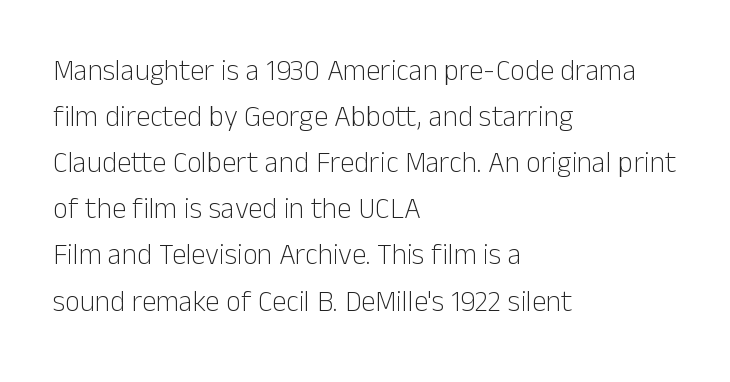
Compared with typical paragraphs, the rows here are spaced about the same. A clean baseline with only descenders dipping below it. You could not count columns in this text — the font is proportionally spaced. In terms of posture, this sample is upright. This is sans-serif lettering, the kind often seen on screens and signage.
